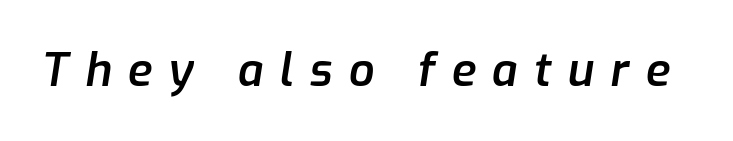
{"italic": "yes", "lean": "right", "slant_degrees": 9, "bold": "semi", "weight": "semibold", "width": "normal", "stroke_contrast": "low", "x_height": "medium", "monospaced": "no", "underline": "no", "letter_spacing": "wide", "letter_spacing_em": 0.36, "glyph_px": 45}
